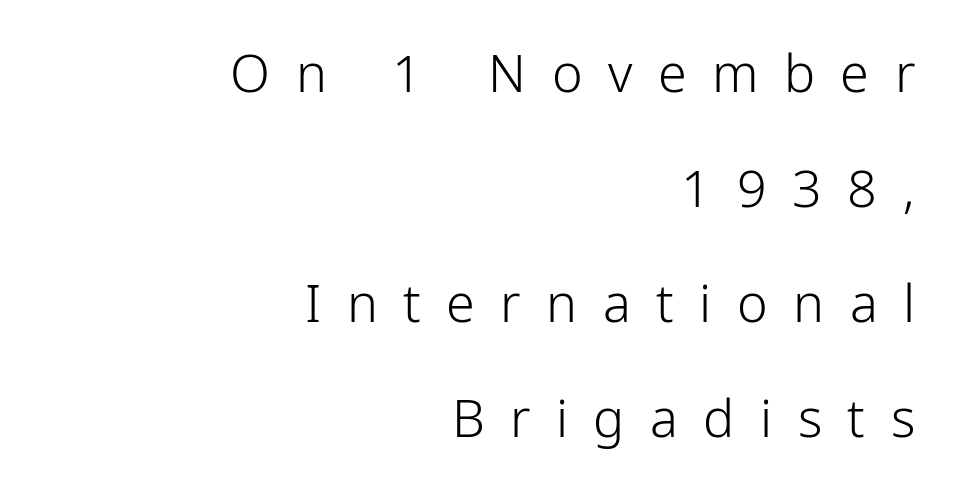
{"serif": "no", "italic": "no", "bold": "no", "weight": "light", "width": "condensed", "stroke_contrast": "low", "x_height": "medium", "monospaced": "no", "underline": "no", "align": "right", "line_spacing": "loose", "line_spacing_ratio": 2.21, "letter_spacing": "wide", "letter_spacing_em": 0.49, "glyph_px": 52}
